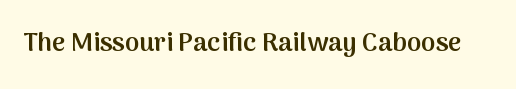
Q: Is the text bold? A: Semi-bold.
Q: Is the text italic (slanted)? A: No, it is upright.
Q: Is the text underlined? A: No.
Q: Is the spacing between letters normal or unusually wide? A: Normal.
